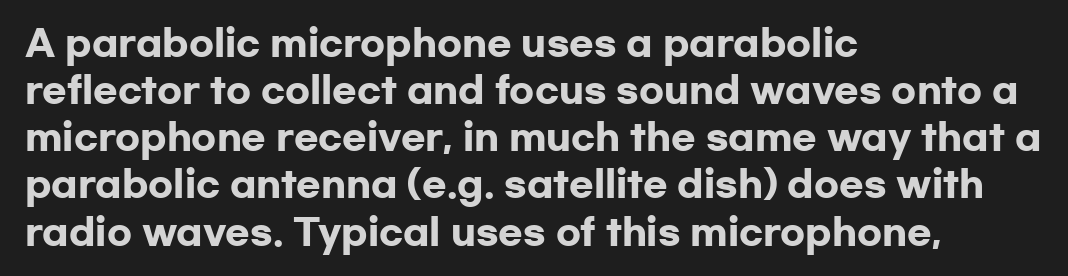
Just letters on the line, the space beneath them empty. The block of text has a typical density, with ordinary space between rows. Look at the bottom of the vertical strokes: they stop flat, with no serifs. Letter spacing: default. No italicization has been applied; the sample stays upright. The setting favours the left margin, as ordinary paragraphs usually do.
